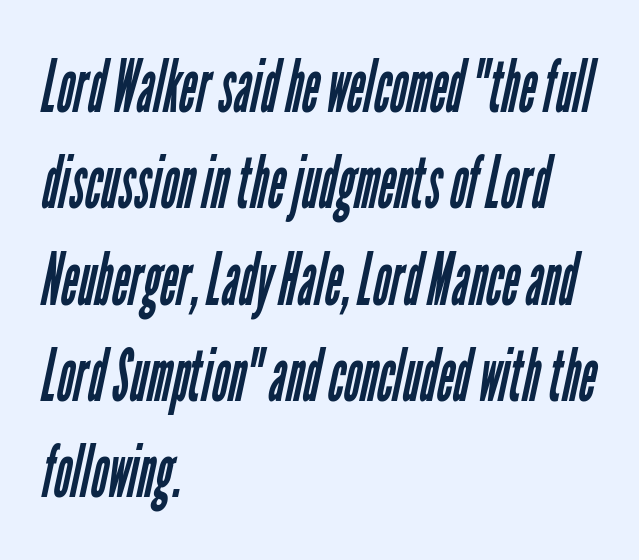
Q: Is the text bold? A: No.
Q: Is the typeface a serif or a sans-serif typeface? A: Sans-serif.
Q: Is the text underlined? A: No.
Q: How is the paragraph aligned? A: Left-aligned.
Q: Is the spacing between letters normal or unusually wide? A: Normal.
Q: Is the spacing between lines tight, normal or loose? A: Normal.
Q: Width (condensed, normal, or wide)? A: Condensed.
Q: Stroke contrast? A: Low.
Q: x-height? A: Medium.
Q: Monospaced? A: No.
